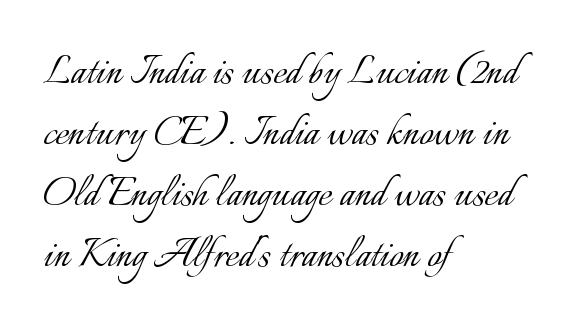
Q: Is the text bold? A: No.
Q: Is the text italic (slanted)? A: Yes.
Q: Is the text underlined? A: No.
Q: How is the paragraph aligned? A: Left-aligned.
Q: Is the spacing between letters normal or unusually wide? A: Normal.
Q: Width (condensed, normal, or wide)? A: Normal.
Q: Stroke contrast? A: Low.
Q: x-height? A: Small.
Q: Monospaced? A: No.
